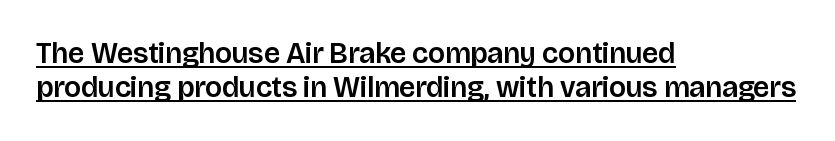
Q: Is the text italic (slanted)? A: No, it is upright.
Q: Is the typeface a serif or a sans-serif typeface? A: Sans-serif.
Q: Is the text underlined? A: Yes.
Q: How is the paragraph aligned? A: Left-aligned.
Q: Is the spacing between letters normal or unusually wide? A: Normal.
Q: Width (condensed, normal, or wide)? A: Normal.
Q: Stroke contrast? A: Low.
Q: x-height? A: Large.
Q: Monospaced? A: No.
